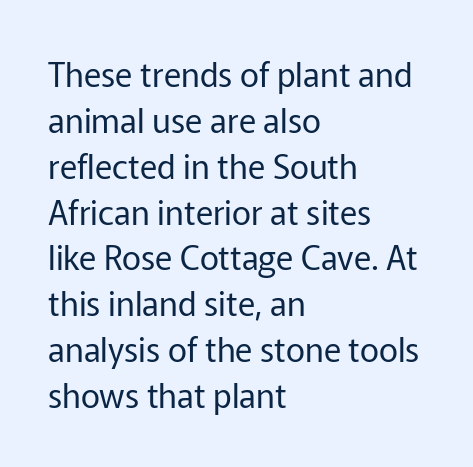
The passage shown is not bold in any degree. The gap between lines stays unmarked. These lines are composed in type without serifs. This sample has the flowing, uneven cadence of proportional lettering.
